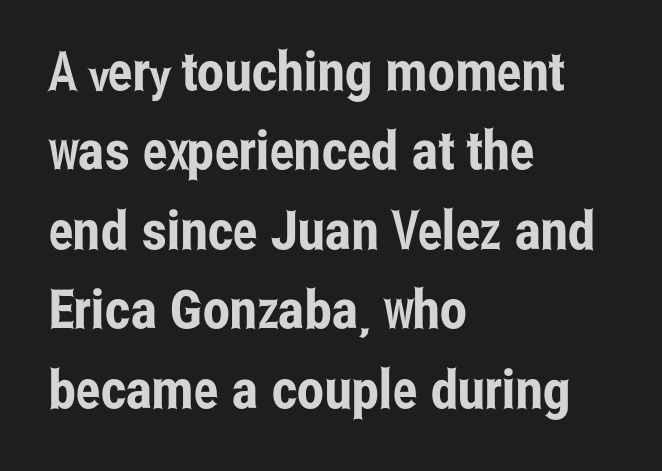
These lines sit exactly where default settings would place them. Glyph-to-glyph distance matches everyday printed text. The face used here is a sans, in the tradition of grotesques and geometrics. All the whitespace from short lines collects on the right. Spacing verdict: proportional, widths tailored to each character.
